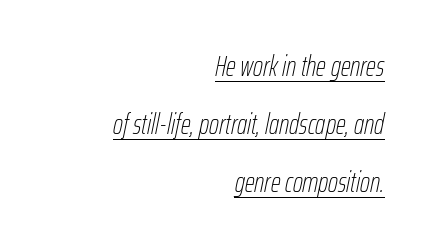
Q: Is the text bold? A: No.
Q: Is the text italic (slanted)? A: Yes, it leans right by about 12 degrees.
Q: Is the text underlined? A: Yes.
Q: How is the paragraph aligned? A: Right-aligned.
Q: Is the spacing between letters normal or unusually wide? A: Normal.
Q: Is the spacing between lines tight, normal or loose? A: Loose.
Q: Width (condensed, normal, or wide)? A: Condensed.
Q: Stroke contrast? A: Low.
Q: x-height? A: Medium.
Q: Monospaced? A: No.
